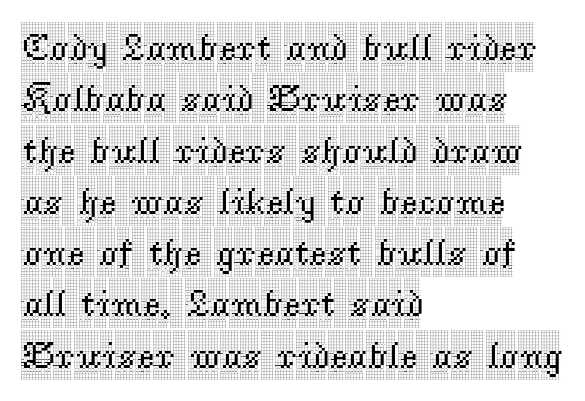
The image shows 38 px condensed serif type, upright; set left-aligned, normal line spacing (1.35x), normal letter spacing, not underlined; a large x-height.
